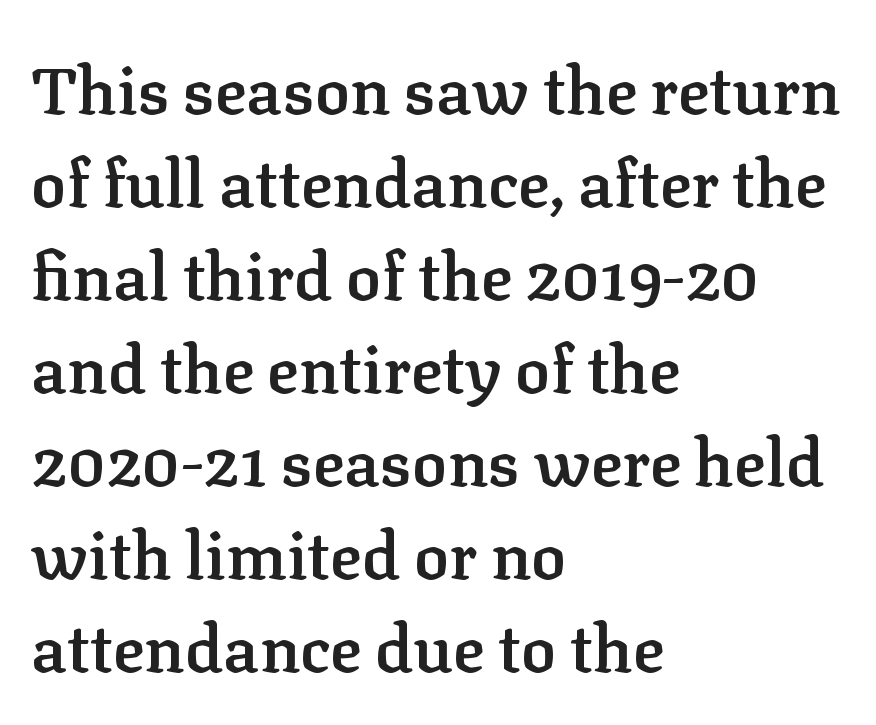
Words appear dense and cohesive because spacing is normal. This sample uses a serif face. Regarding leading, the lines here are spaced in the standard way. Rendered with straight, roman letterforms. Here the designer chose a conventional face with non-uniform glyph widths.
